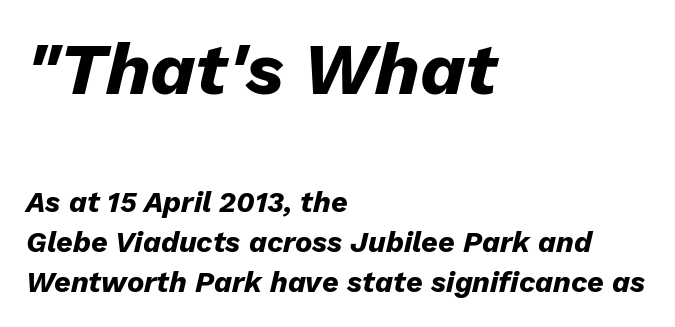
Tall strokes in this sample are angled rather than plumb. Observe the ordinary spacing: letters are neighbours, not strangers. The zone under the glyphs is completely vacant. The lines in this sample share a left origin and differ only in where they stop. Interline gaps are of average width in this sample.
